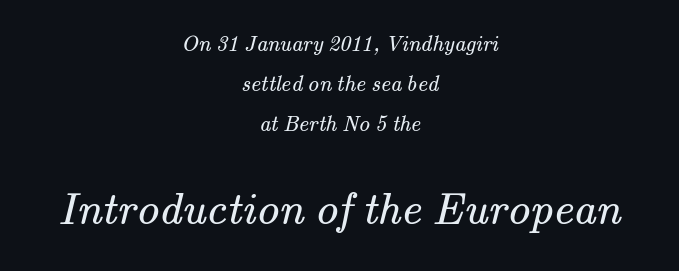
Q: Is the text bold? A: No.
Q: Is the typeface a serif or a sans-serif typeface? A: Serif.
Q: Is the text underlined? A: No.
Q: How is the paragraph aligned? A: Centered.
Q: Is the spacing between letters normal or unusually wide? A: Normal.
Q: Which block of text is set in a larger size, the first (top) or the second (bottom)? A: The second (bottom) one.
Q: Width (condensed, normal, or wide)? A: Normal.
Q: Stroke contrast? A: Medium.
Q: x-height? A: Small.
Q: Monospaced? A: No.
